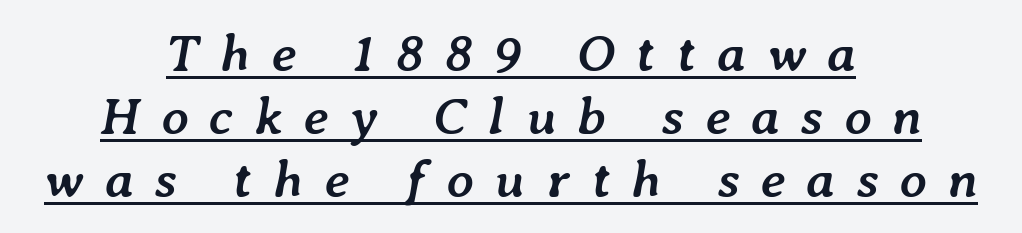
The string is rendered with underlining switched on. The passage shown is typed in a proportional face where columns would drift. There's an unmistakable incline to the writing here. The rendering uses a bold face; every stroke is thick and dark.
